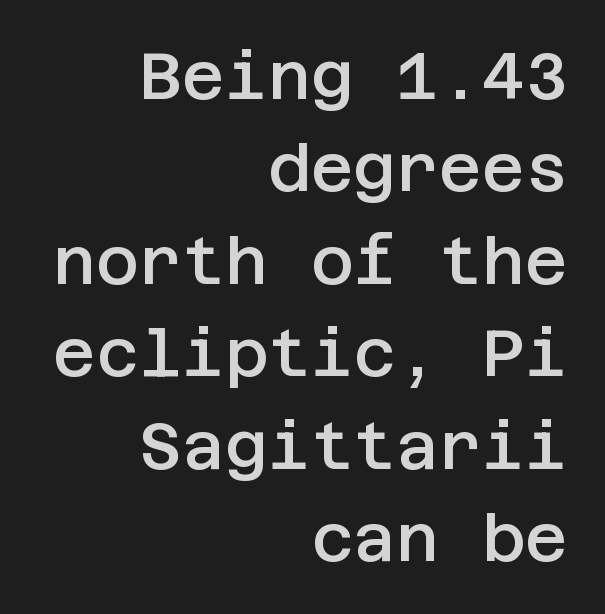
The image shows 66 px semibold sans-serif type, upright; set right-aligned, normal line spacing (1.4x), normal letter spacing, not underlined; low stroke contrast and a large x-height.
